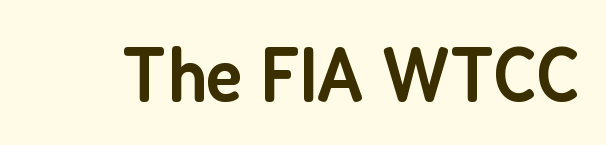
Tracking value appears to be zero — textbook default spacing. Letterform terminals end flat and unadorned throughout the passage. The rendering uses natural spacing where letterforms have individual widths. The specimen reads as upright at a glance. The space directly below the letters is spotless. Caption: semibold face, moderately heavy strokes.
